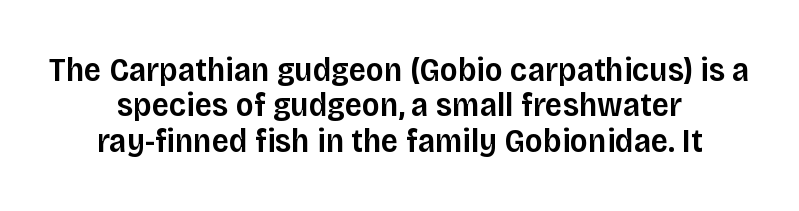
Here the glyphs are tracked normally, forming tight word shapes. Characters remain perfectly vertical along every line. Stems and bowls a touch heavier than normal — semibold. Interline gaps are noticeably narrow in this sample. The face used here is proportionally spaced, like ordinary book or web type.
